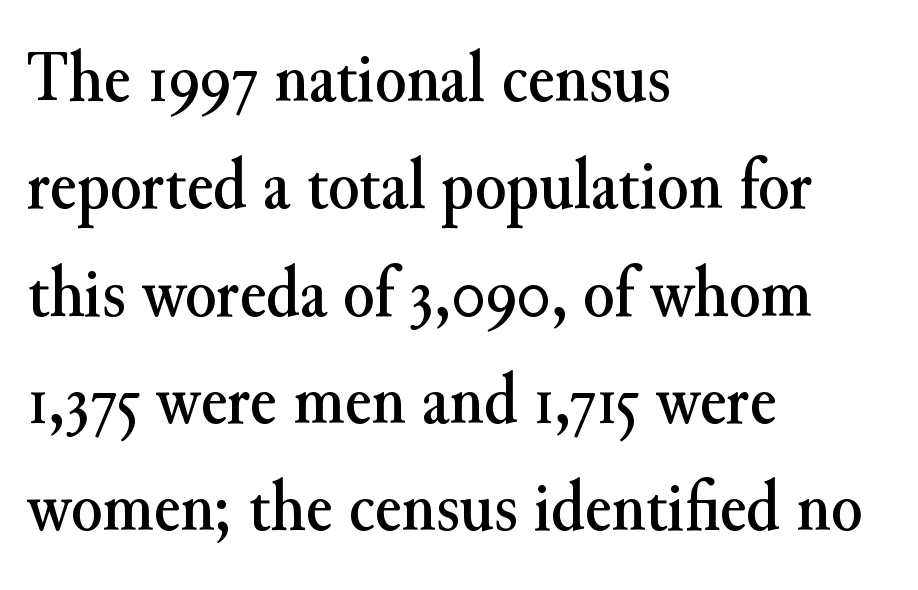
The image shows 72 px serif type, upright; set left-aligned, normal line spacing (1.49x), normal letter spacing, not underlined; medium stroke contrast and a small x-height.
